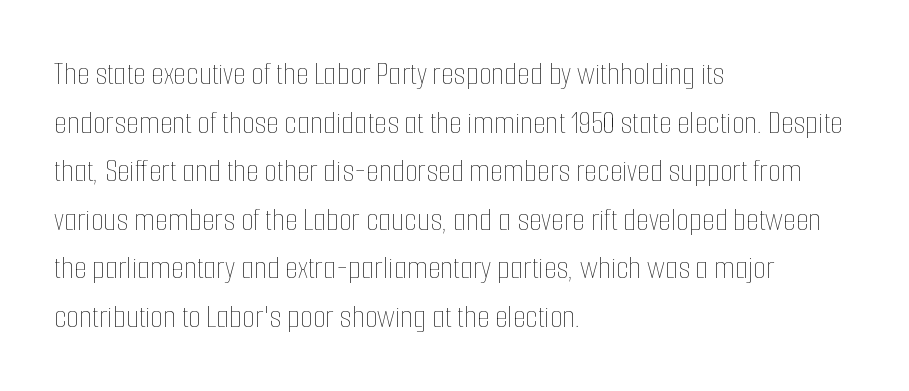
Anything drawn beneath the words? Only blank space. Letter spacing: default. This sample has the flowing, uneven cadence of proportional lettering. You can tell it's not italic because the verticals are truly vertical. These lines are set flush left with a ragged right edge. Bold? No — there's no thickening of the strokes.
